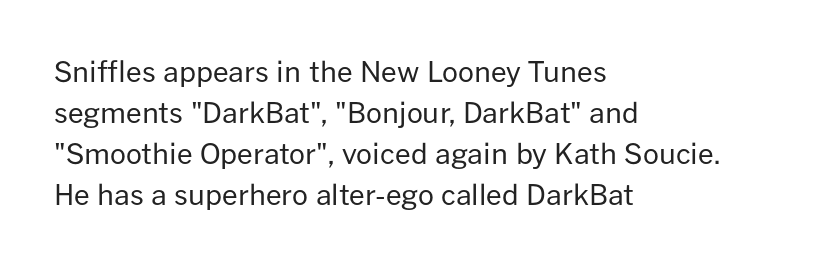
Glance below the letters and you will spot only blank space. These lines are set flush left with a ragged right edge. Upright lettering throughout. Leading matches the norm, producing a regular column.
